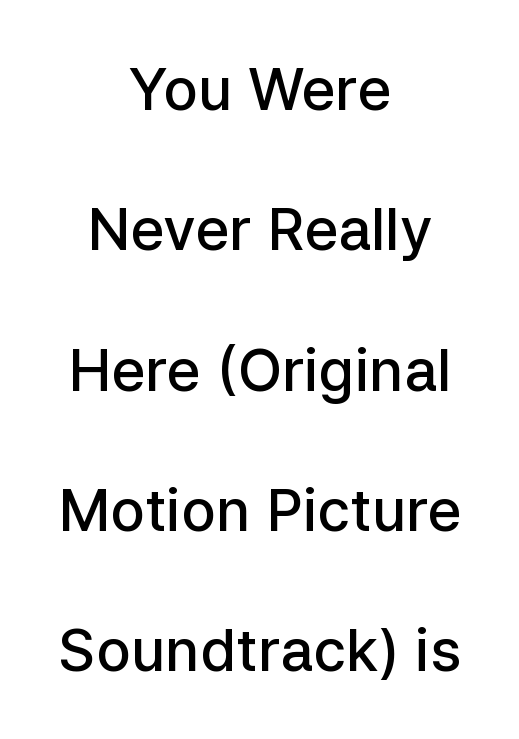
Q: Is the text bold? A: Semi-bold.
Q: Is the text italic (slanted)? A: No, it is upright.
Q: Is the typeface a serif or a sans-serif typeface? A: Sans-serif.
Q: Is the text underlined? A: No.
Q: How is the paragraph aligned? A: Centered.
Q: Is the spacing between letters normal or unusually wide? A: Normal.
Q: Is the spacing between lines tight, normal or loose? A: Loose.
Q: Width (condensed, normal, or wide)? A: Normal.
Q: Stroke contrast? A: Low.
Q: x-height? A: Medium.
Q: Monospaced? A: No.
